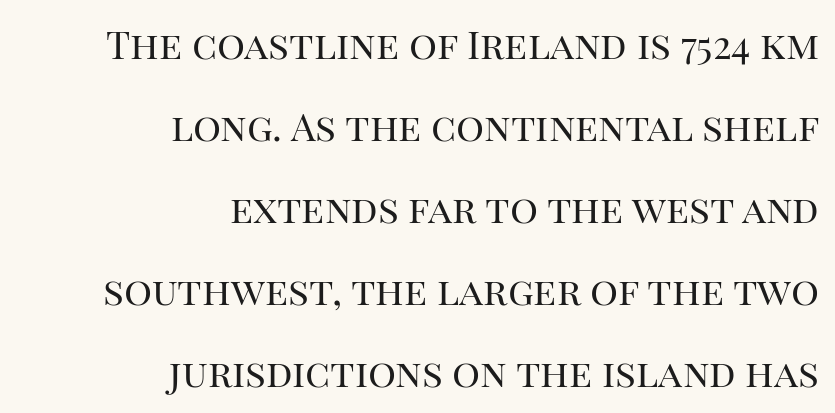
The image shows 39 px regular-weight serif type, upright; set right-aligned, loose line spacing (2.1x), normal letter spacing, not underlined; high stroke contrast and a large x-height.
